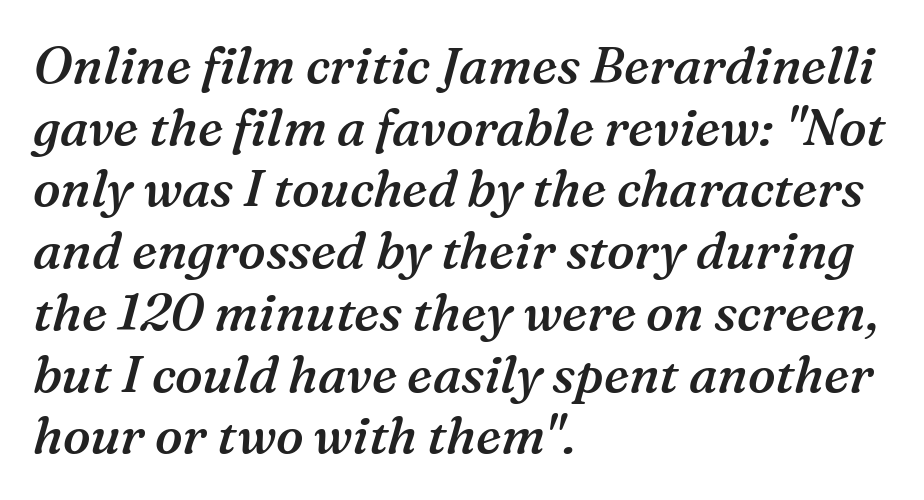
Q: Is the text bold? A: Semi-bold.
Q: Is the text italic (slanted)? A: Yes, it leans right by about 16 degrees.
Q: Is the typeface a serif or a sans-serif typeface? A: Serif.
Q: Is the text underlined? A: No.
Q: How is the paragraph aligned? A: Left-aligned.
Q: Is the spacing between letters normal or unusually wide? A: Normal.
Q: Width (condensed, normal, or wide)? A: Normal.
Q: Stroke contrast? A: Medium.
Q: x-height? A: Medium.
Q: Monospaced? A: No.
